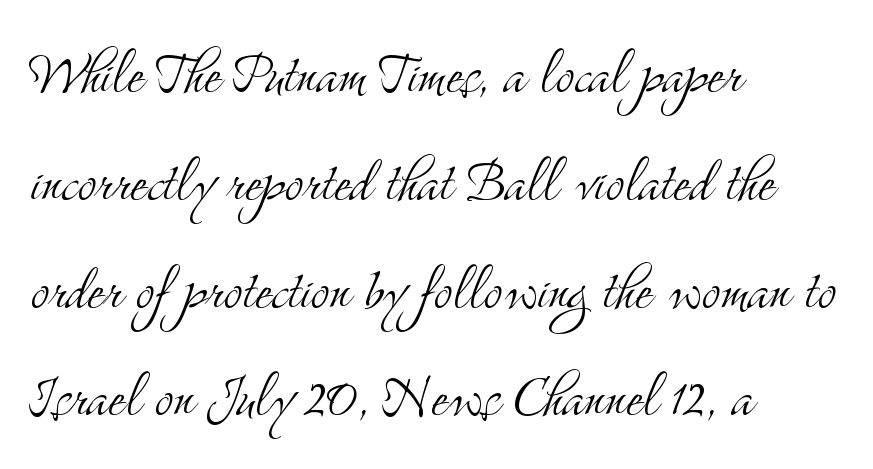
The rendering anchors every line to the left-hand side. Only glyphs here, with clear space below each row. Stroke thickness stays within the range of a standard reading face or lighter. Glyph-to-glyph distance matches everyday printed text. The passage shown stacks its lines at a standard gap. You could not count columns in this text — the font is proportionally spaced.
